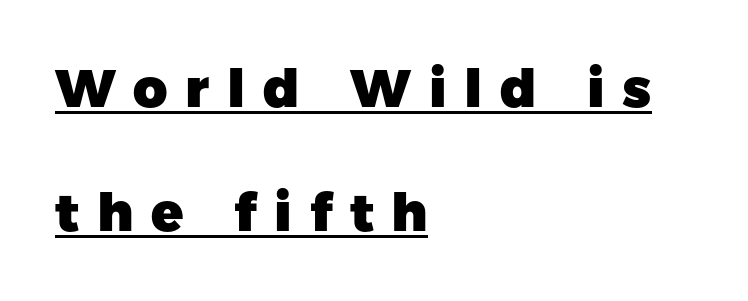
These lines stand farther apart than default settings would place them. The type family on display is of the sans-serif kind. Its strokes are broad and dark, the hallmark of bold type. The type sits square on the baseline with zero lean. Honestly, the underline is the first thing you notice here. Leftover space on each line is placed entirely after the last word.
